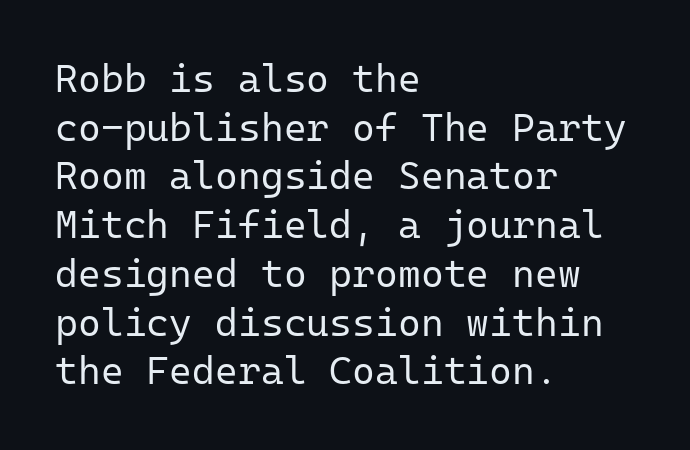
A sans-serif font was chosen for this passage. You can tell it's not italic because the verticals are truly vertical. No chunkiness to these letters — they're not bold. Words appear dense and cohesive because spacing is normal.
